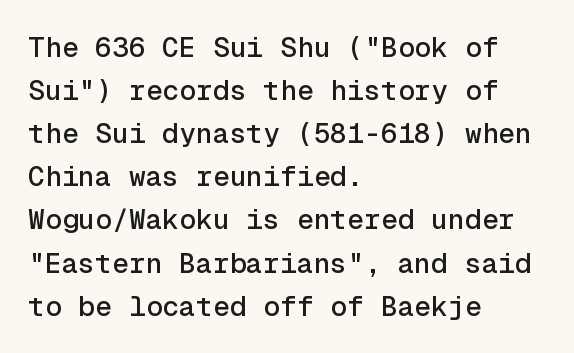
The image shows 28 px sans-serif type, upright, monospaced; set left-aligned, normal line spacing (1.54x), normal letter spacing, not underlined; a medium x-height.
